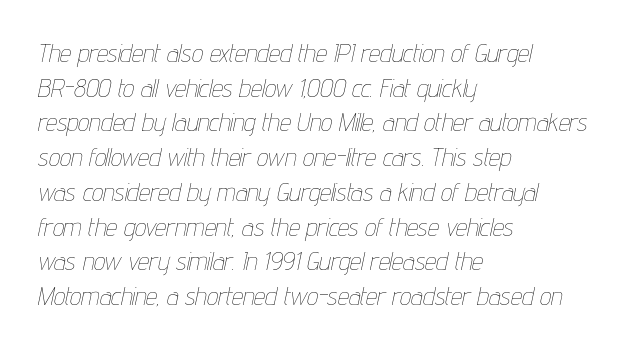
The image shows 25 px text type, italic (leaning right); set left-aligned, normal line spacing (1.39x), normal letter spacing, not underlined.
